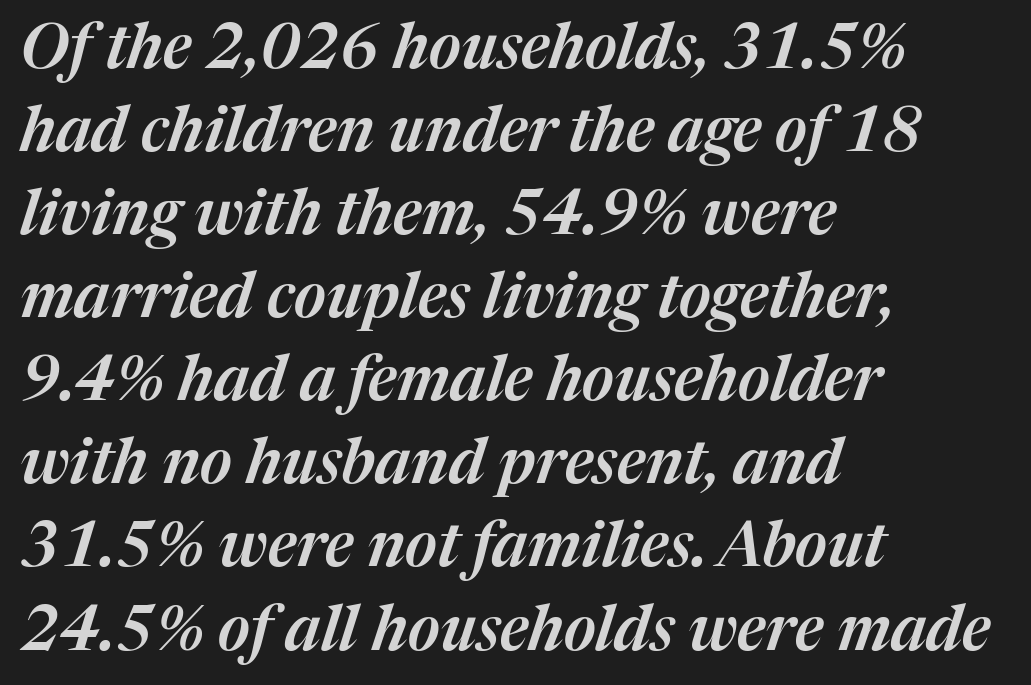
Q: Is the text italic (slanted)? A: Yes, it leans right by about 17 degrees.
Q: Is the text underlined? A: No.
Q: How is the paragraph aligned? A: Left-aligned.
Q: Is the spacing between letters normal or unusually wide? A: Normal.
Q: Is the spacing between lines tight, normal or loose? A: Normal.
Q: Width (condensed, normal, or wide)? A: Normal.
Q: Stroke contrast? A: Medium.
Q: x-height? A: Medium.
Q: Monospaced? A: No.
